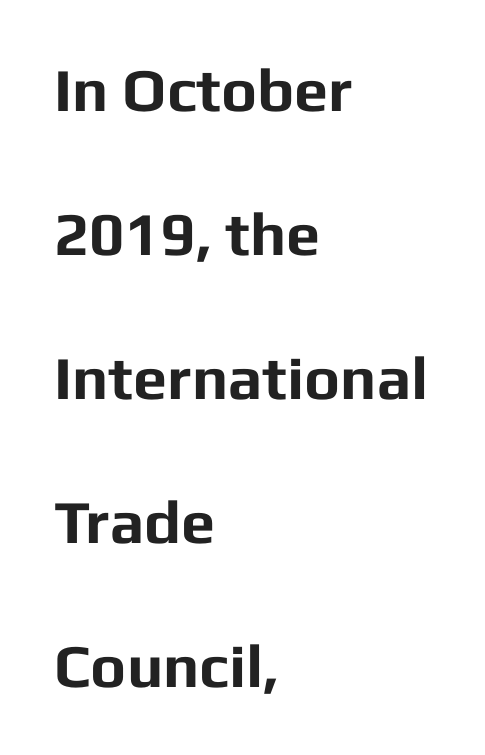
The image shows 61 px bold sans-serif type, upright; set left-aligned, loose line spacing (2.36x), normal letter spacing, not underlined; low stroke contrast and a medium x-height.
